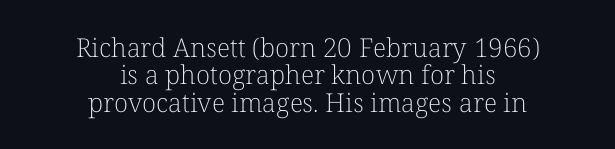
{"italic": "no", "bold": "no", "underline": "no", "align": "center", "line_spacing": "tight", "line_spacing_ratio": 1.05, "letter_spacing": "normal", "letter_spacing_em": 0.0, "glyph_px": 26}
